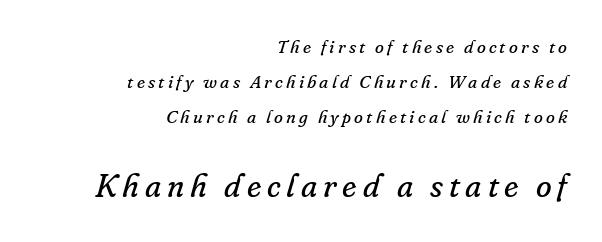
Typographically, this falls in the serif category. You could fit nearly another row in the gap between these rows. The cut favours lightness, reaching ordinary text weight at its darkest. The zone under the glyphs is completely vacant. Line ends are locked; line starts wander.
